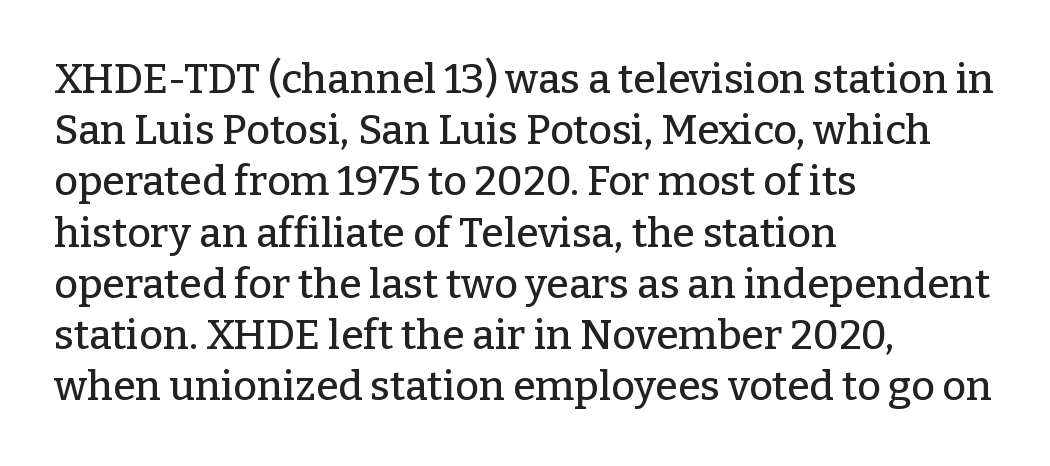
{"serif": "yes", "italic": "no", "width": "normal", "stroke_contrast": "low", "x_height": "medium", "monospaced": "no", "underline": "no", "align": "left", "line_spacing": "normal", "line_spacing_ratio": 1.25, "letter_spacing": "normal", "letter_spacing_em": 0.0, "glyph_px": 41}
